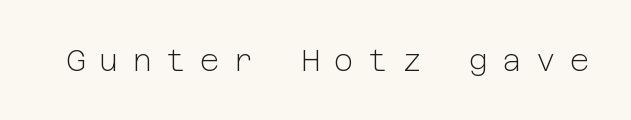
Q: Is the text bold? A: No.
Q: Is the text italic (slanted)? A: No, it is upright.
Q: Is the typeface a serif or a sans-serif typeface? A: Sans-serif.
Q: Is the text underlined? A: No.
Q: Is the spacing between letters normal or unusually wide? A: Unusually wide.
Q: Width (condensed, normal, or wide)? A: Normal.
Q: Stroke contrast? A: Low.
Q: x-height? A: Medium.
